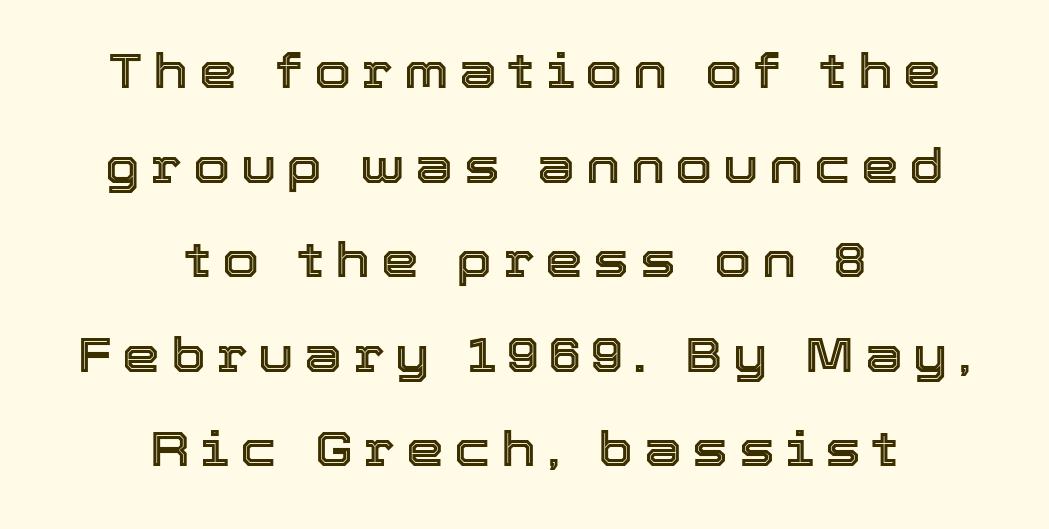
The image shows 48 px text type, upright; set centered, loose line spacing (1.97x), unusually wide letter spacing (+0.22 em), not underlined; a medium x-height.
